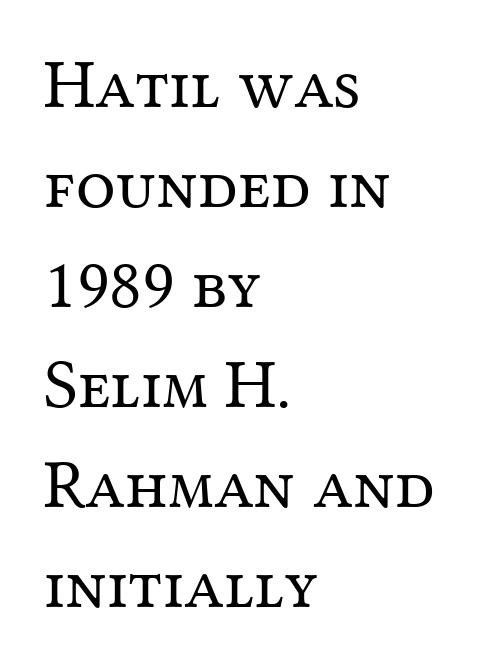
{"serif": "yes", "italic": "no", "bold": "no", "weight": "regular", "width": "normal", "stroke_contrast": "medium", "x_height": "medium", "monospaced": "no", "underline": "no", "align": "left", "line_spacing": "normal", "line_spacing_ratio": 1.43, "letter_spacing": "normal", "letter_spacing_em": 0.0, "glyph_px": 70}
